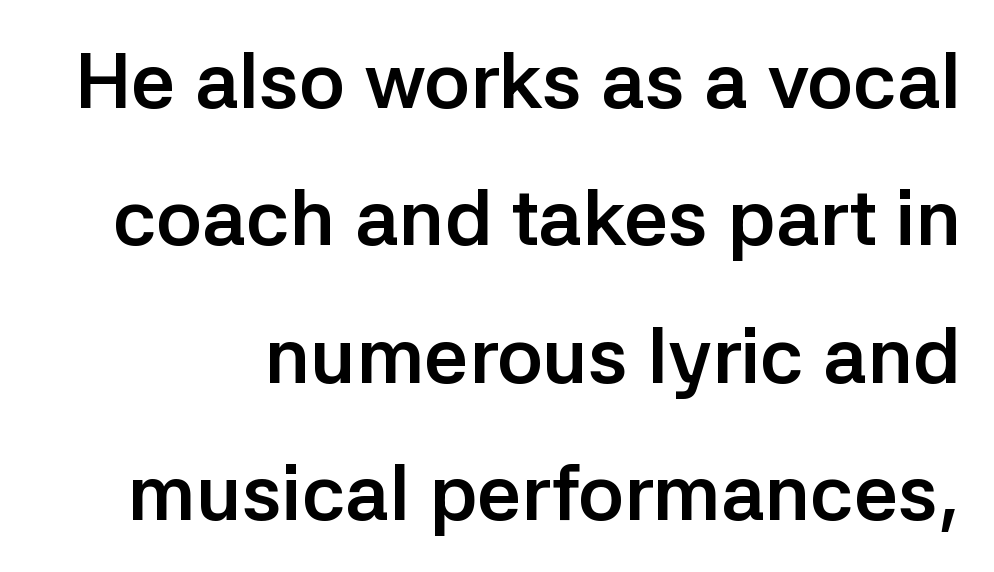
{"serif": "no", "italic": "no", "bold": "yes", "weight": "semibold", "width": "normal", "stroke_contrast": "low", "x_height": "medium", "monospaced": "no", "underline": "no", "line_spacing_ratio": 1.76, "letter_spacing": "normal", "letter_spacing_em": 0.0, "glyph_px": 78}
